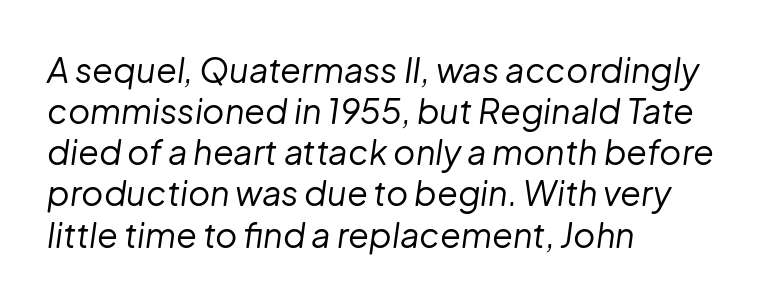
{"italic": "yes", "lean": "right", "slant_degrees": 8, "bold": "no", "weight": "regular", "width": "normal", "stroke_contrast": "low", "x_height": "medium", "monospaced": "no", "underline": "no", "align": "left", "line_spacing_ratio": 1.21, "letter_spacing": "normal", "letter_spacing_em": 0.0, "glyph_px": 34}
